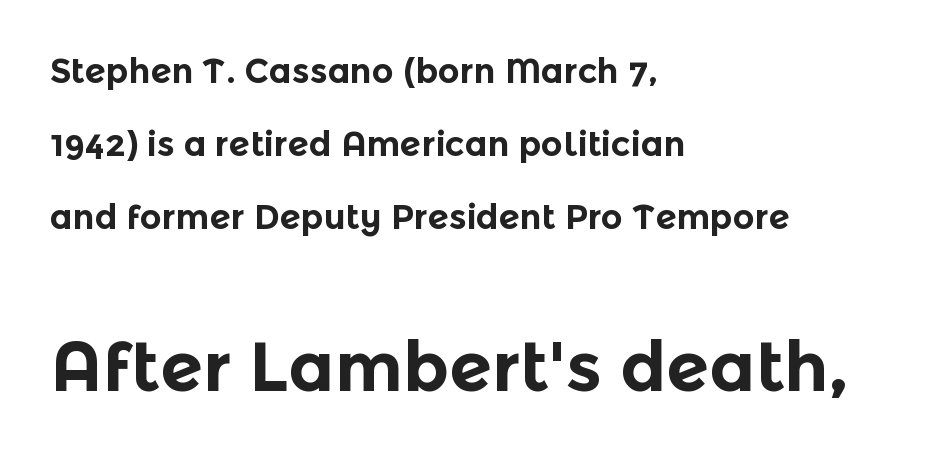
The image shows 69 px bold sans-serif type, upright; set left-aligned, loose line spacing (2.15x), normal letter spacing, not underlined; the second (bottom) block is 2.03x larger; a medium x-height.
